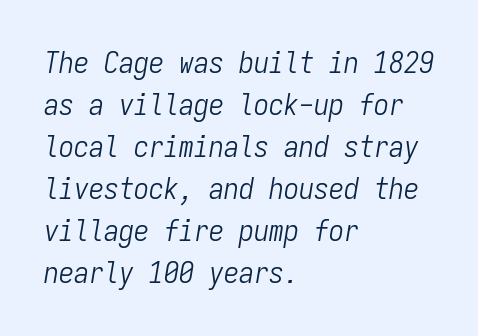
Q: Is the text bold? A: No.
Q: Is the text italic (slanted)? A: Yes, it leans right by about 9 degrees.
Q: Is the text underlined? A: No.
Q: How is the paragraph aligned? A: Left-aligned.
Q: Is the spacing between letters normal or unusually wide? A: Normal.
Q: Is the spacing between lines tight, normal or loose? A: Normal.
Q: Width (condensed, normal, or wide)? A: Condensed.
Q: Stroke contrast? A: Low.
Q: x-height? A: Medium.
Q: Monospaced? A: Yes.
